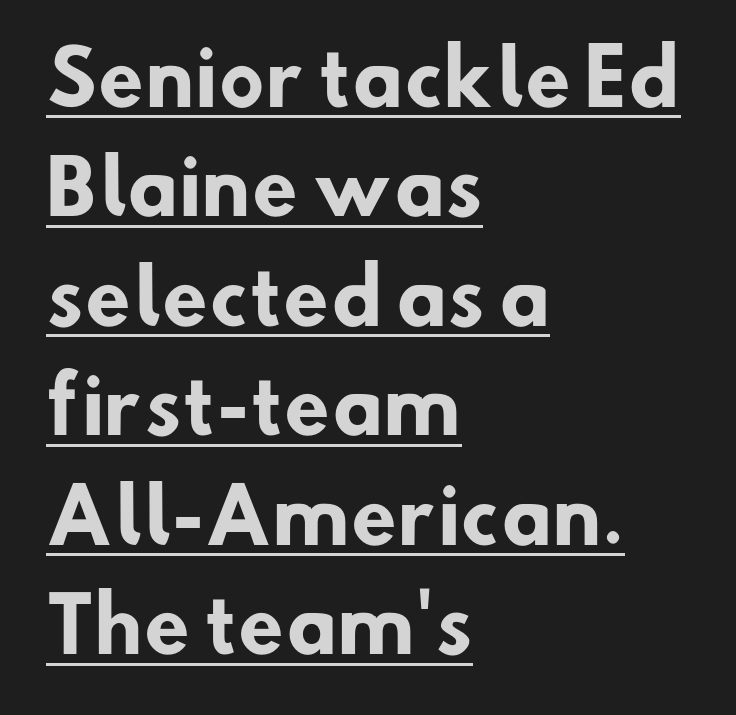
The image shows 75 px heavy sans-serif type; set left-aligned, normal line spacing (1.46x), normal letter spacing, underlined; low stroke contrast and a small x-height.
